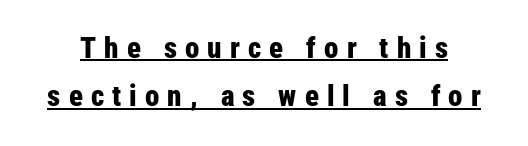
The image shows 29 px bold, condensed sans-serif type, upright; set normal line spacing (1.66x), unusually wide letter spacing (+0.28 em), underlined; low stroke contrast and a medium x-height.
